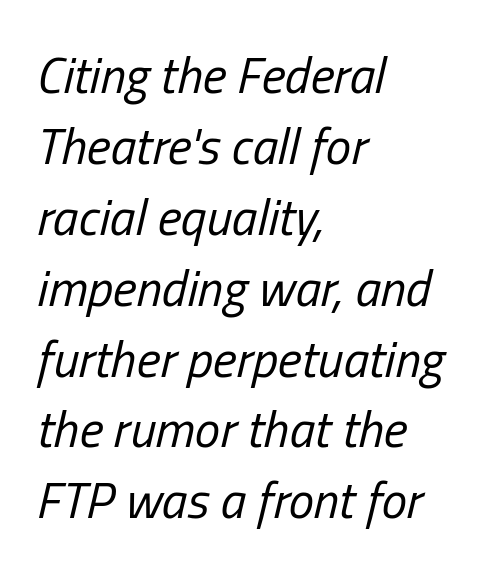
{"italic": "yes", "lean": "right", "slant_degrees": 13, "bold": "no", "weight": "regular", "width": "condensed", "stroke_contrast": "low", "x_height": "medium", "monospaced": "no", "underline": "no", "align": "left", "line_spacing": "normal", "line_spacing_ratio": 1.39, "letter_spacing": "normal", "letter_spacing_em": 0.0, "glyph_px": 51}
